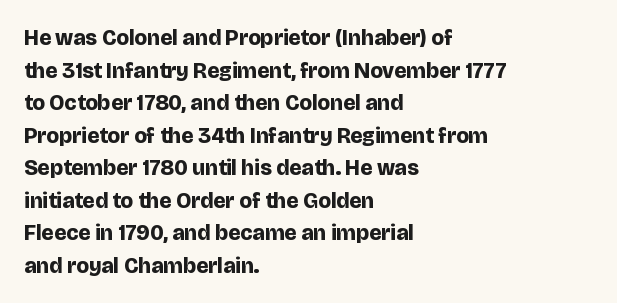
The letters stand straight up with perfectly vertical stems. Vertical spacing — default. Beneath every word, the page is bare. Typeset ragged right — the left edge is the straight one.
